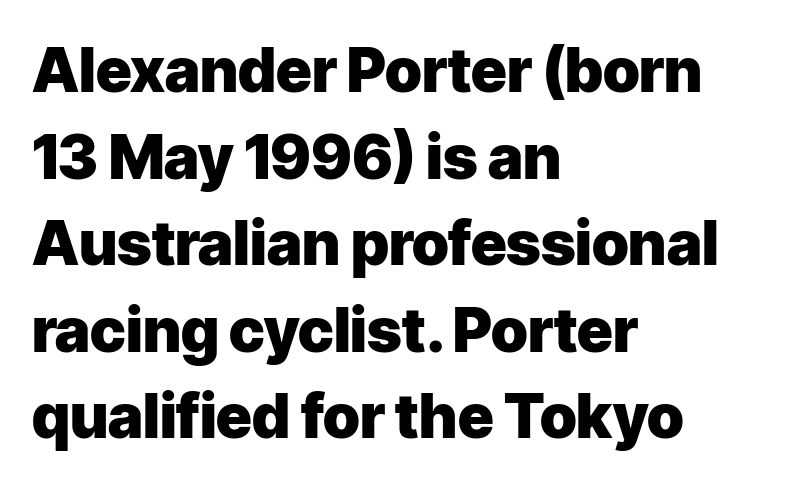
If you measured baseline to baseline, you'd find a middling distance. Do the characters align in a grid? No, the font is proportional. Any mark beneath the type? The region is blank. Heavy, bold letterforms. In terms of letterspacing, this is plain default setting.
